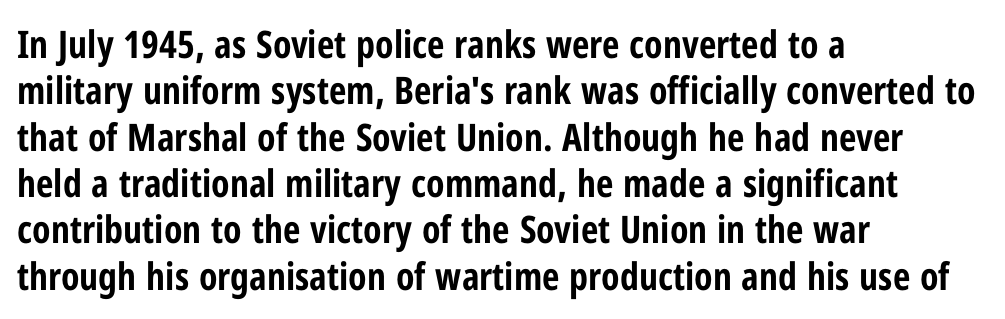
The image shows 38 px bold, condensed sans-serif type, upright; set left-aligned, line spacing 1.22x, normal letter spacing, not underlined; low stroke contrast and a medium x-height.
